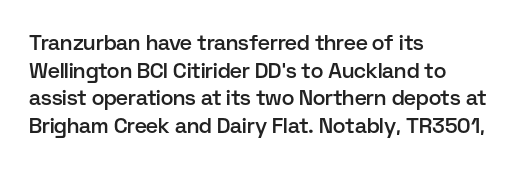
These words are printed semibold, heavier than regular yet not bold. Does the lettering tilt? It doesn't — this is upright. The area under the type is left untouched. Alignment: flush left.
